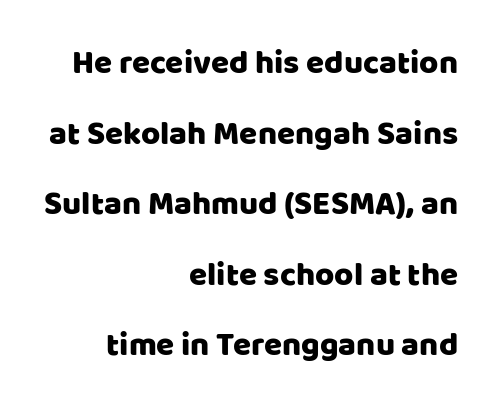
The image shows 33 px sans-serif type, upright; set right-aligned, loose line spacing (2.14x), normal letter spacing, not underlined; low stroke contrast and a large x-height.
